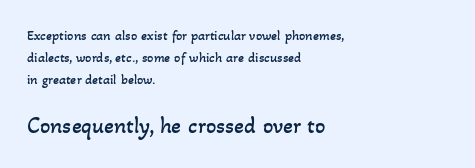
Q: Is the text bold? A: No.
Q: Is the text underlined? A: No.
Q: How is the paragraph aligned? A: Left-aligned.
Q: Is the spacing between letters normal or unusually wide? A: Normal.
Q: Is the spacing between lines tight, normal or loose? A: Normal.
Q: Which block of text is set in a larger size, the first (top) or the second (bottom)? A: The second (bottom) one.
